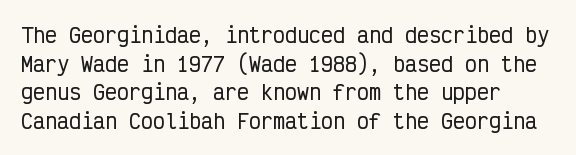
Q: Is the text italic (slanted)? A: No, it is upright.
Q: Is the text underlined? A: No.
Q: How is the paragraph aligned? A: Left-aligned.
Q: Is the spacing between letters normal or unusually wide? A: Normal.
Q: Is the spacing between lines tight, normal or loose? A: Normal.
